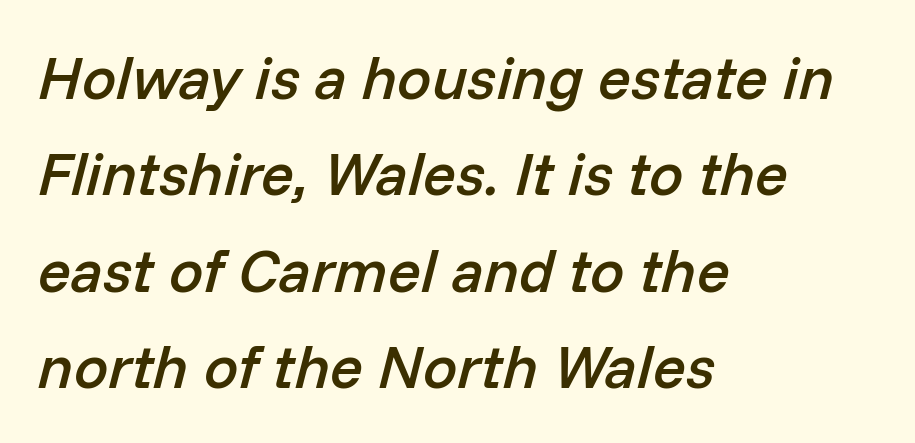
The image shows 61 px semibold type, italic (leaning right); set left-aligned, normal line spacing (1.58x), normal letter spacing, not underlined; low stroke contrast and a medium x-height.
